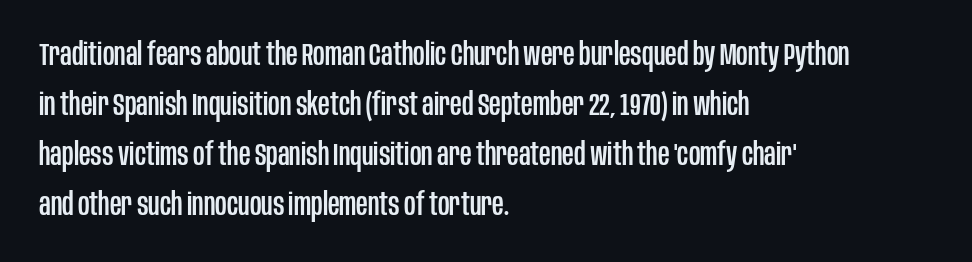
{"serif": "no", "italic": "no", "width": "condensed", "stroke_contrast": "low", "x_height": "large", "monospaced": "no", "underline": "no", "align": "left", "line_spacing": "normal", "line_spacing_ratio": 1.56, "letter_spacing": "normal", "letter_spacing_em": 0.0, "glyph_px": 32}
